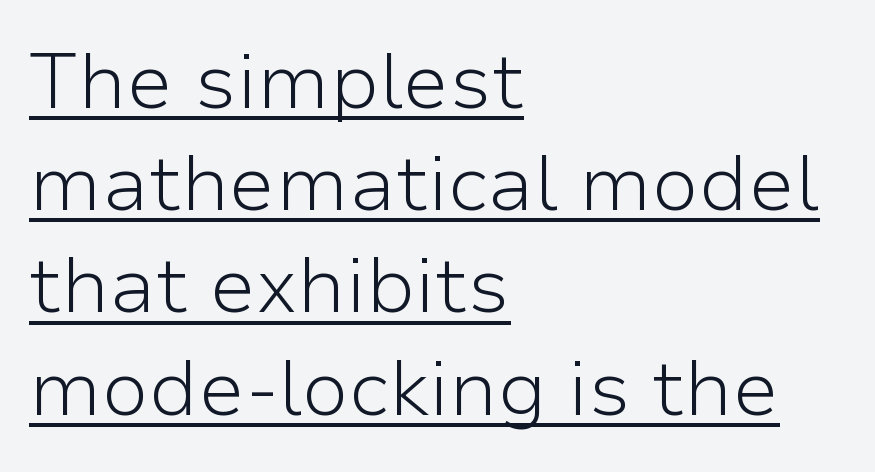
Q: Is the text bold? A: No.
Q: Is the text italic (slanted)? A: No, it is upright.
Q: Is the typeface a serif or a sans-serif typeface? A: Sans-serif.
Q: Is the text underlined? A: Yes.
Q: How is the paragraph aligned? A: Left-aligned.
Q: Is the spacing between letters normal or unusually wide? A: Normal.
Q: Is the spacing between lines tight, normal or loose? A: Normal.
Q: Width (condensed, normal, or wide)? A: Normal.
Q: Stroke contrast? A: Low.
Q: x-height? A: Medium.
Q: Monospaced? A: No.
